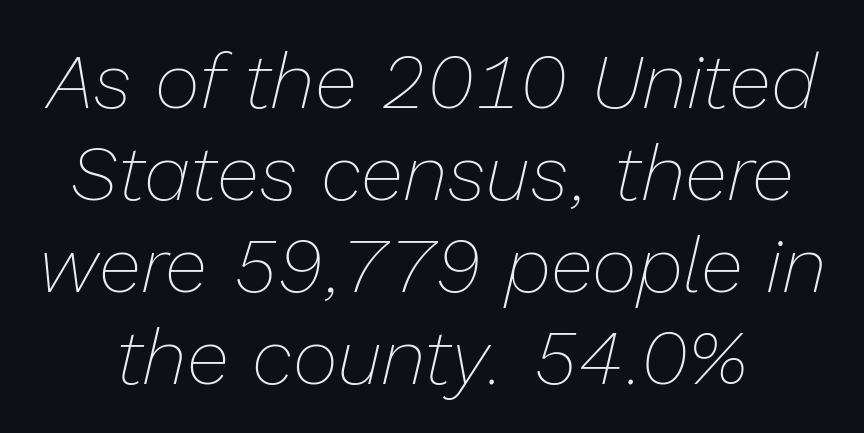
The image shows 78 px thin type, italic (leaning right); set line spacing 1.18x, normal letter spacing, not underlined; low stroke contrast and a medium x-height.
